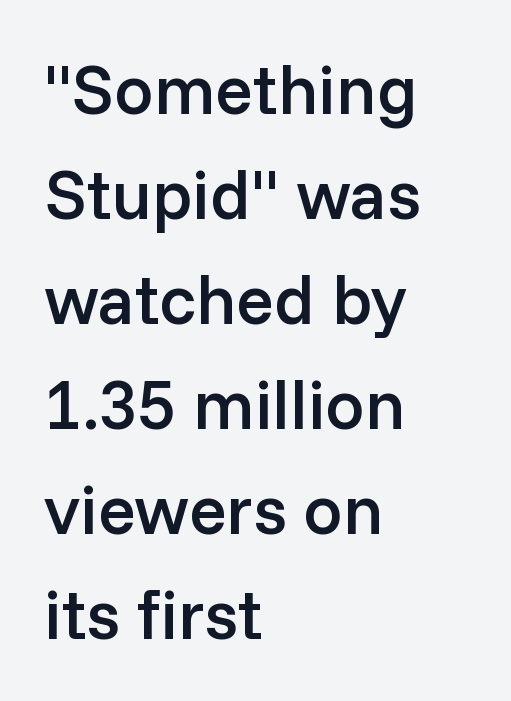
The image shows 70 px semibold sans-serif type, upright; set left-aligned, normal line spacing (1.5x), normal letter spacing, not underlined; low stroke contrast and a medium x-height.
